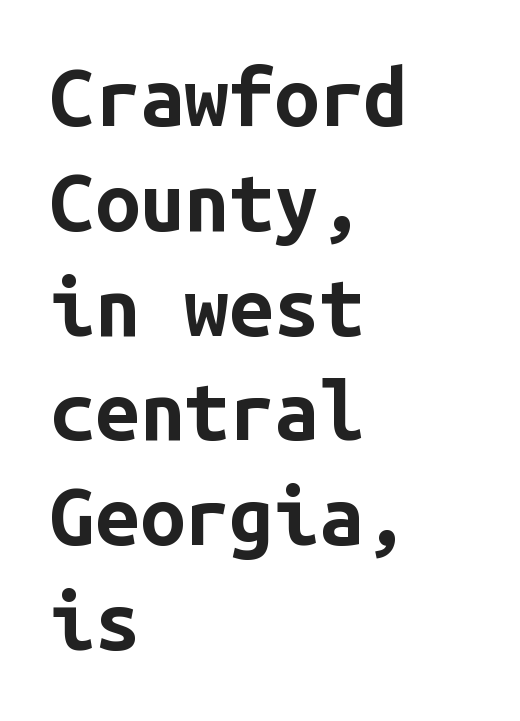
The image shows 80 px bold sans-serif type, upright, monospaced; set left-aligned, normal line spacing (1.31x), normal letter spacing, not underlined; low stroke contrast and a medium x-height.
